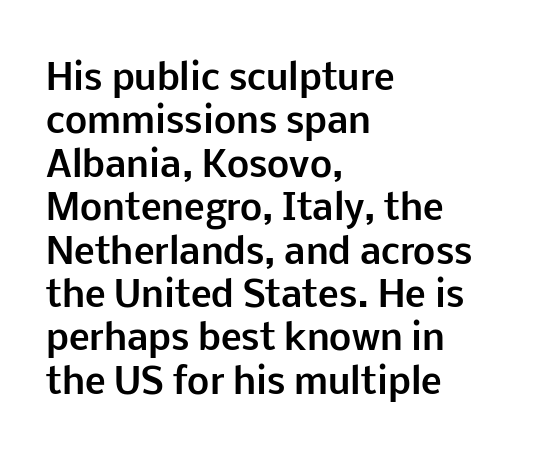
The image shows 35 px bold sans-serif type, upright; set left-aligned, line spacing 1.24x, normal letter spacing, not underlined; low stroke contrast and a medium x-height.
